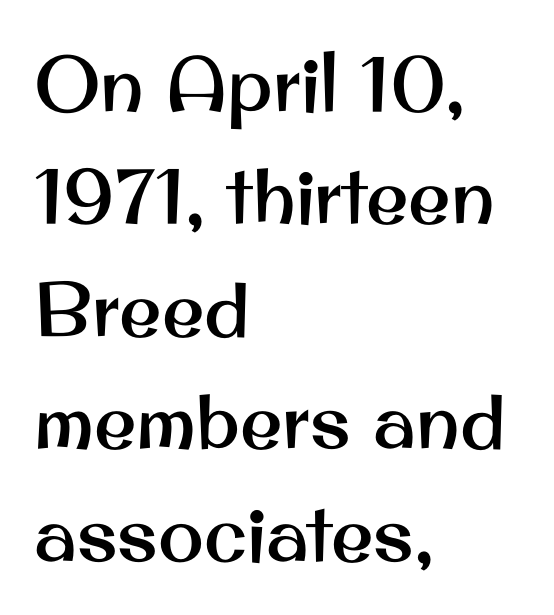
The words here are not underlined. A typesetter would call this zero additional tracking. Each letter keeps its own natural width here, so spacing adapts to shape. The specimen reads as upright at a glance.
